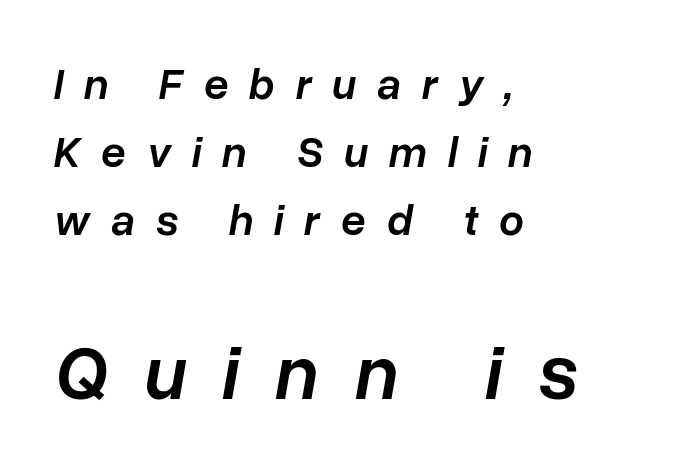
{"italic": "yes", "lean": "right", "slant_degrees": 10, "bold": "semi", "weight": "semibold", "width": "normal", "stroke_contrast": "low", "x_height": "medium", "monospaced": "no", "underline": "no", "align": "left", "line_spacing": "normal", "line_spacing_ratio": 1.54, "letter_spacing": "wide", "letter_spacing_em": 0.47, "larger_block": "second", "size_ratio": 1.75, "glyph_px": 77}
